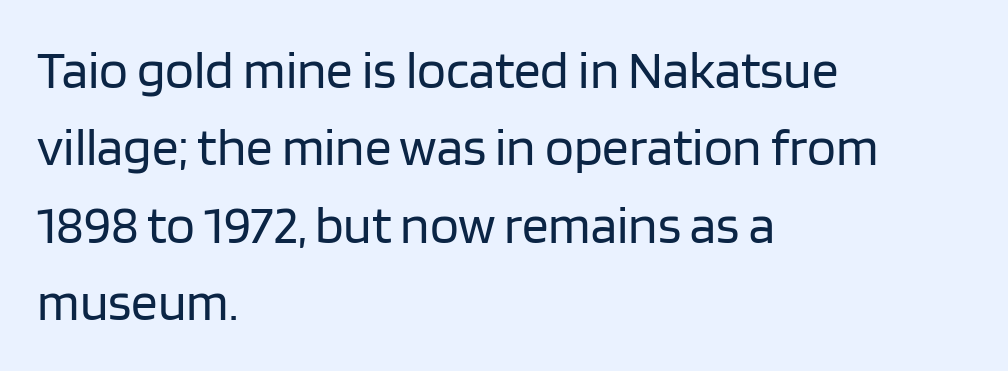
{"serif": "no", "italic": "no", "bold": "no", "weight": "regular", "width": "normal", "stroke_contrast": "low", "x_height": "large", "monospaced": "no", "underline": "no", "align": "left", "line_spacing": "normal", "line_spacing_ratio": 1.46, "letter_spacing": "normal", "letter_spacing_em": 0.0, "glyph_px": 53}
